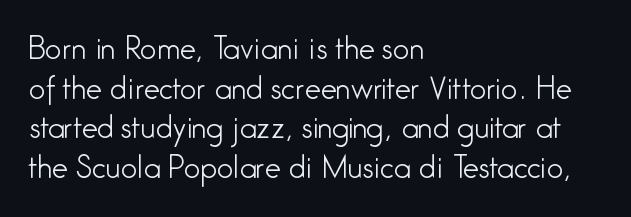
{"serif": "no", "italic": "no", "bold": "no", "weight": "light", "width": "condensed", "stroke_contrast": "low", "x_height": "medium", "monospaced": "no", "underline": "no", "align": "left", "line_spacing": "normal", "line_spacing_ratio": 1.37, "letter_spacing": "normal", "letter_spacing_em": 0.0, "glyph_px": 29}
